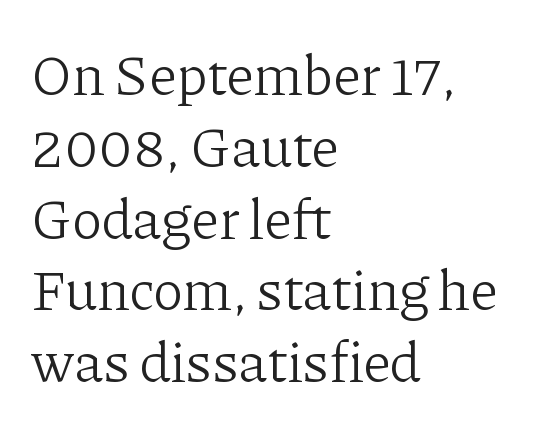
Is this a fixed-width face? No — the glyphs have proportional, varying widths. A typesetter would call this zero additional tracking. Bare-footed words on every line. The type family on display is of the serif kind. Short and long lines alike share a common starting point at left. Nothing heavy about these letters — not bold at all.
